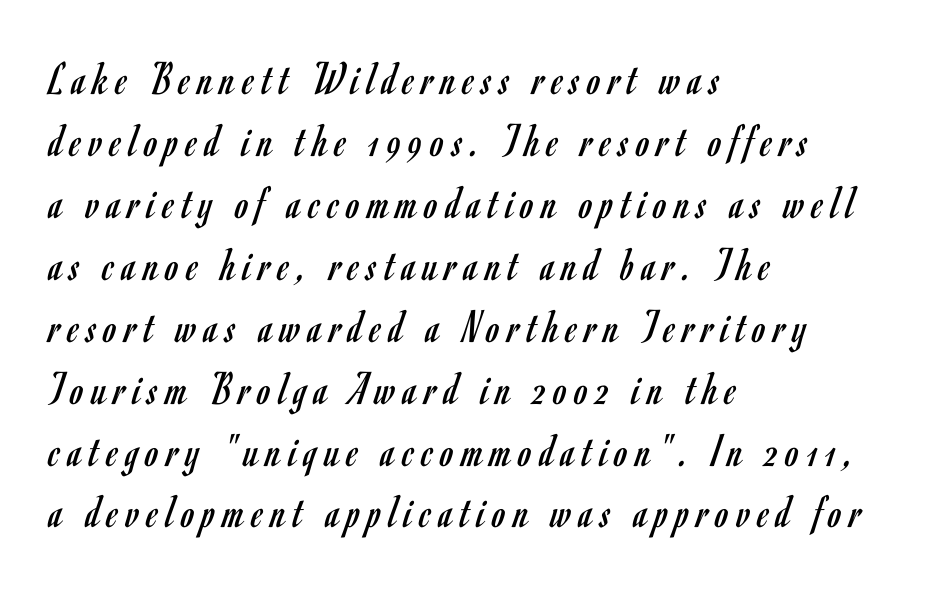
The image shows 48 px regular-weight, condensed sans-serif type; set left-aligned, normal line spacing (1.29x), not underlined; low stroke contrast and a small x-height.
